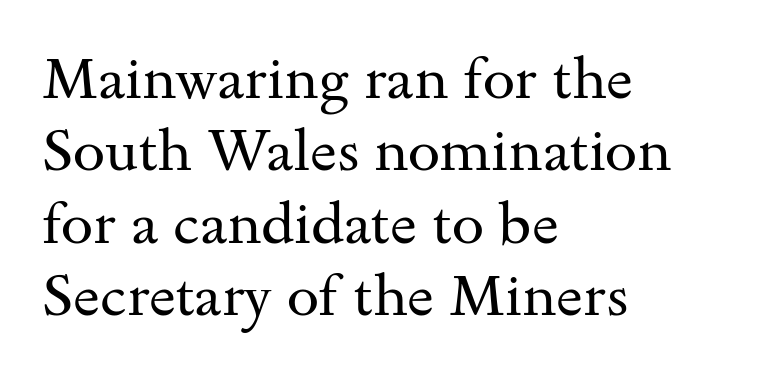
Q: Is the text bold? A: No.
Q: Is the text italic (slanted)? A: No, it is upright.
Q: Is the typeface a serif or a sans-serif typeface? A: Serif.
Q: Is the text underlined? A: No.
Q: How is the paragraph aligned? A: Left-aligned.
Q: Is the spacing between letters normal or unusually wide? A: Normal.
Q: Is the spacing between lines tight, normal or loose? A: Normal.
Q: Width (condensed, normal, or wide)? A: Wide.
Q: Stroke contrast? A: Medium.
Q: x-height? A: Small.
Q: Monospaced? A: No.
